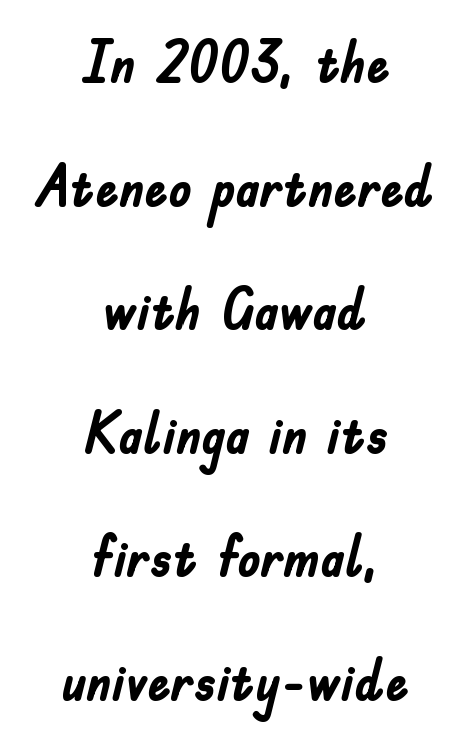
Rule under the text: the space is simply empty. Is this a fixed-width face? No — the glyphs have proportional, varying widths. Leading: increased. Tracking here is standard; glyphs follow each other at the usual distance. The designer went with a sans here, leaving each stem footless.
